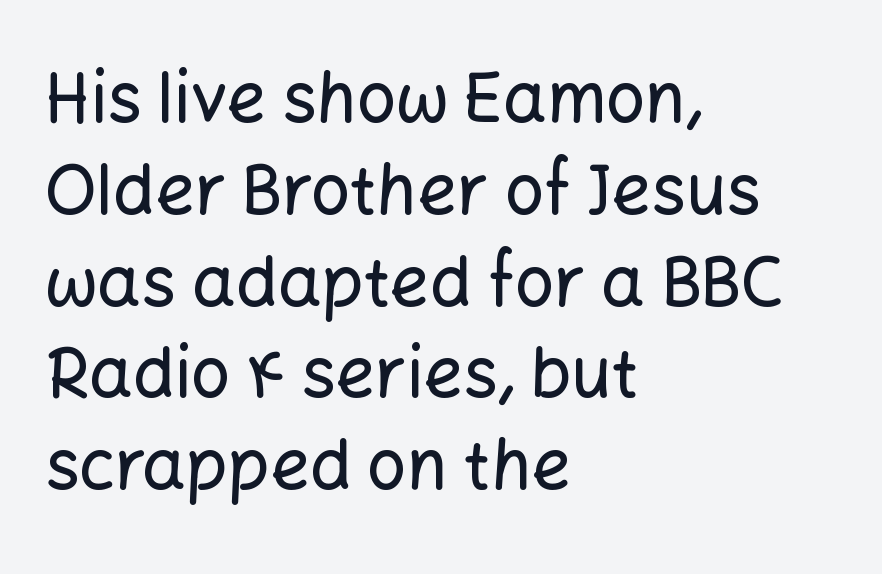
{"serif": "no", "italic": "no", "width": "normal", "stroke_contrast": "low", "x_height": "medium", "monospaced": "no", "underline": "no", "align": "left", "line_spacing": "normal", "line_spacing_ratio": 1.33, "letter_spacing": "normal", "letter_spacing_em": 0.0, "glyph_px": 69}
